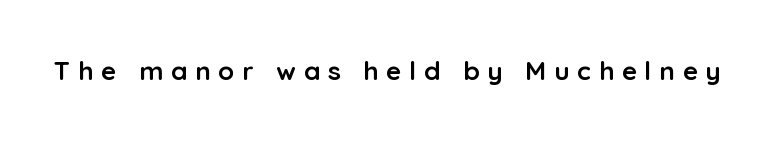
{"italic": "no", "bold": "yes", "underline": "no", "letter_spacing": "wide", "letter_spacing_em": 0.3, "glyph_px": 26}
